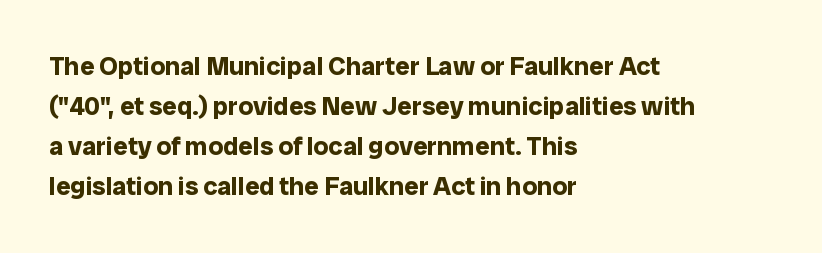
The image shows 26 px bold type, upright; set left-aligned, normal line spacing (1.54x), normal letter spacing, not underlined.
